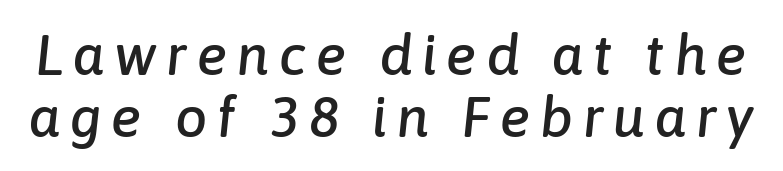
The image shows 57 px text type, italic (leaning right); set tight line spacing (1.08x), not underlined; low stroke contrast and a medium x-height.
